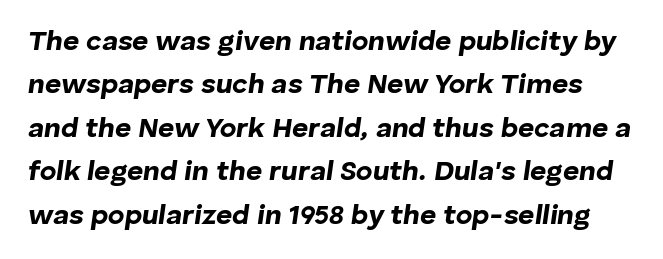
Note the varied advance widths — an 'i' is clearly narrower than an 'm'. The vertical gap from one line to the next is medium. The rendering uses a bold face; every stroke is thick and dark. This rendering leaves character spacing at its baseline value.
